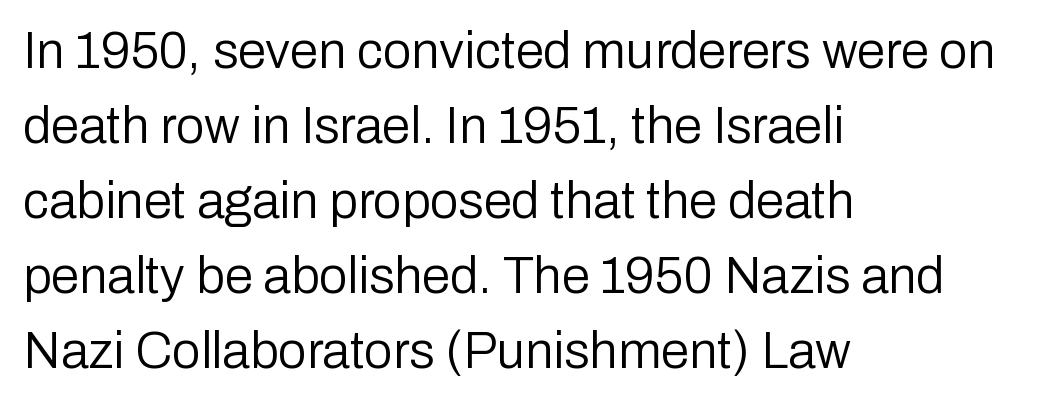
{"serif": "no", "italic": "no", "bold": "no", "weight": "regular", "width": "normal", "stroke_contrast": "low", "x_height": "medium", "monospaced": "no", "underline": "no", "align": "left", "line_spacing": "normal", "line_spacing_ratio": 1.47, "letter_spacing": "normal", "letter_spacing_em": 0.0, "glyph_px": 51}
